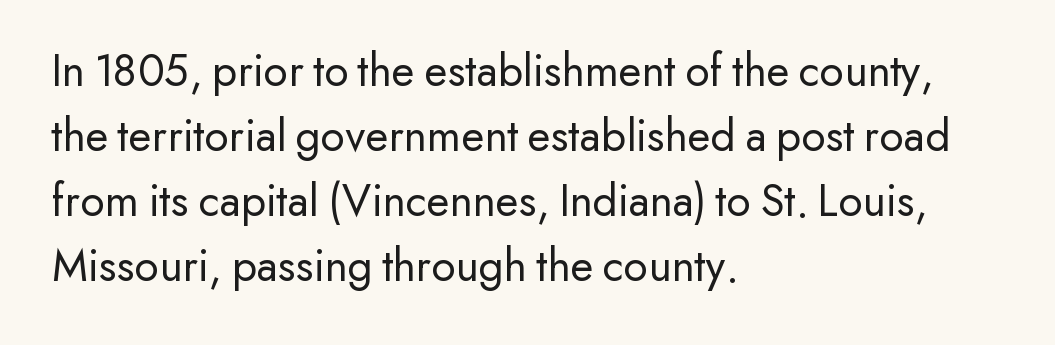
The image shows 47 px regular-weight sans-serif type, upright; set left-aligned, normal line spacing (1.38x), normal letter spacing, not underlined; low stroke contrast and a small x-height.
